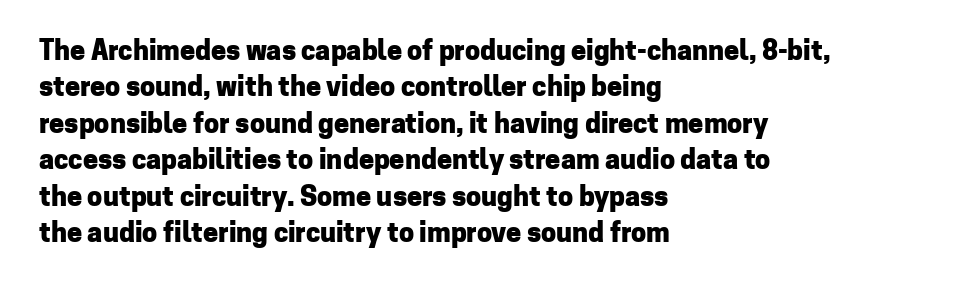
{"italic": "no", "bold": "yes", "underline": "no", "align": "left", "line_spacing": "normal", "line_spacing_ratio": 1.35, "letter_spacing": "normal", "letter_spacing_em": 0.0, "glyph_px": 27}
